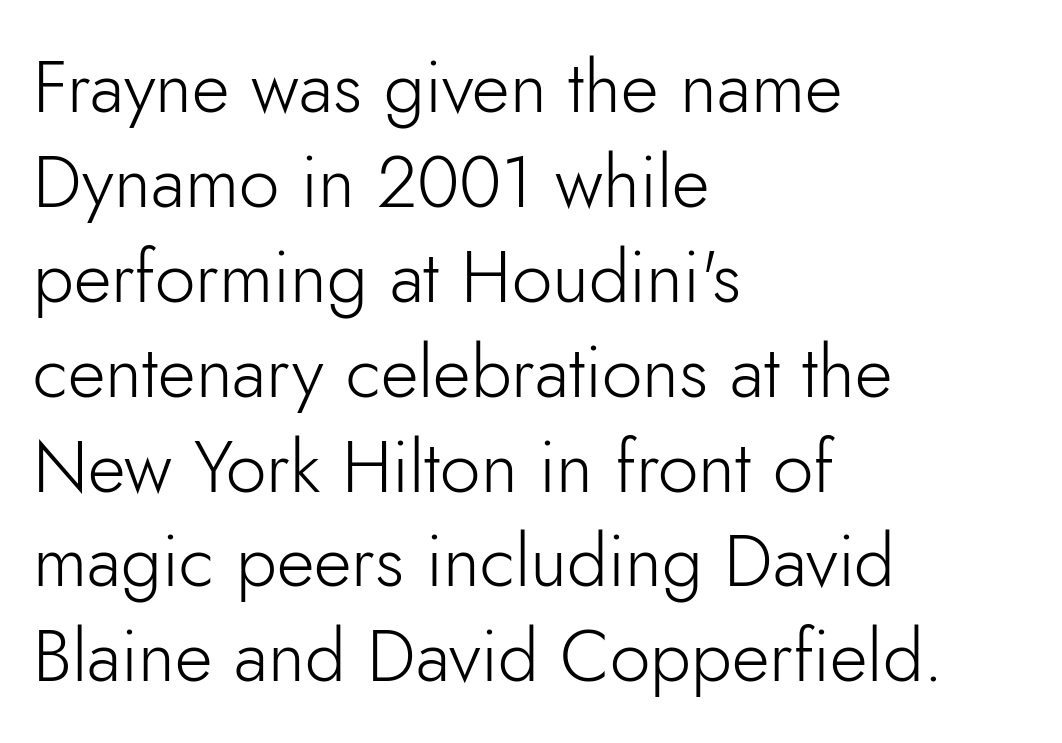
{"serif": "no", "italic": "no", "bold": "no", "weight": "light", "width": "normal", "stroke_contrast": "low", "x_height": "small", "monospaced": "no", "underline": "no", "align": "left", "line_spacing": "normal", "line_spacing_ratio": 1.3, "letter_spacing": "normal", "letter_spacing_em": 0.0, "glyph_px": 73}
